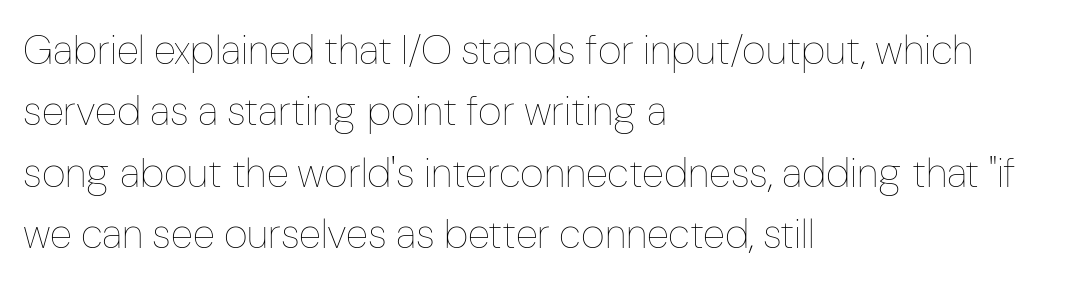
The area under the type is left untouched. Think of a printed novel: that variable character pitch is what you see here. The letters look calm and open, with moderate or lighter stems. Quick note: not italic, upright. Is the block centered? No — it sits flush against the left margin.
